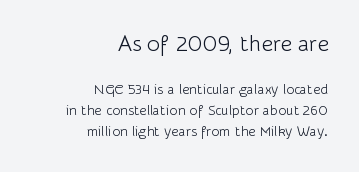
Q: Is the text bold? A: No.
Q: Is the text italic (slanted)? A: No, it is upright.
Q: Is the text underlined? A: No.
Q: How is the paragraph aligned? A: Right-aligned.
Q: Is the spacing between letters normal or unusually wide? A: Normal.
Q: Is the spacing between lines tight, normal or loose? A: Normal.
Q: Which block of text is set in a larger size, the first (top) or the second (bottom)? A: The first (top) one.
